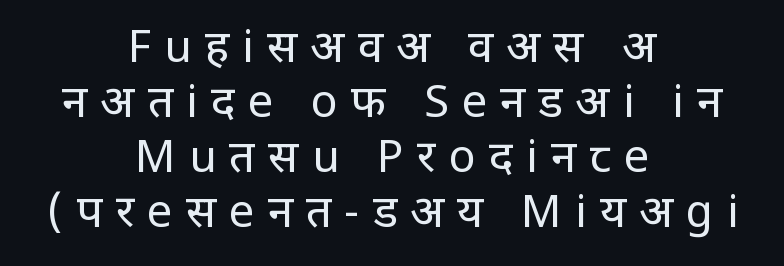
Look at the tracking — it's clearly loosened, letters drifting apart. Each letter keeps its own natural width here, so spacing adapts to shape. A bare baseline throughout the passage. No letter is thick-stroked: the sample isn't bold. Rendered with straight, roman letterforms.
